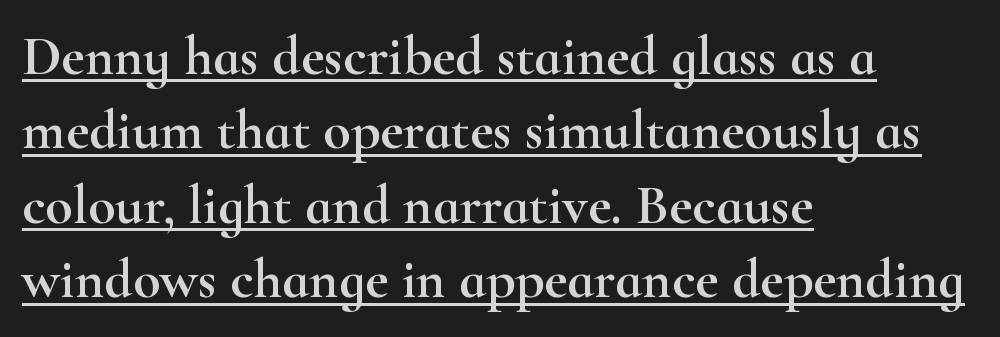
The image shows 56 px wide serif type, upright; set left-aligned, normal line spacing (1.33x), normal letter spacing, underlined; high stroke contrast and a small x-height.
